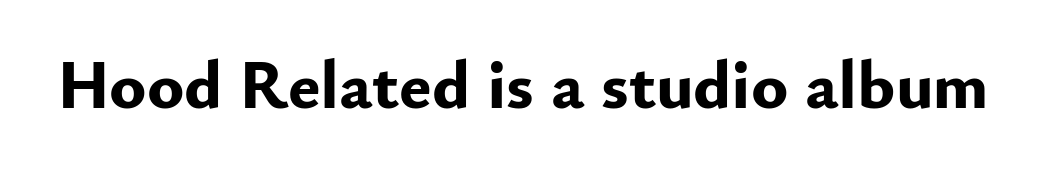
Rendered with straight, roman letterforms. Character widths vary here, with narrow letters taking less room than wide ones. Emphasis by weight is at full strength: bold. This is sans-serif lettering, the kind often seen on screens and signage. The specimen omits any rule beneath the text block's lines. Words appear dense and cohesive because spacing is normal.
